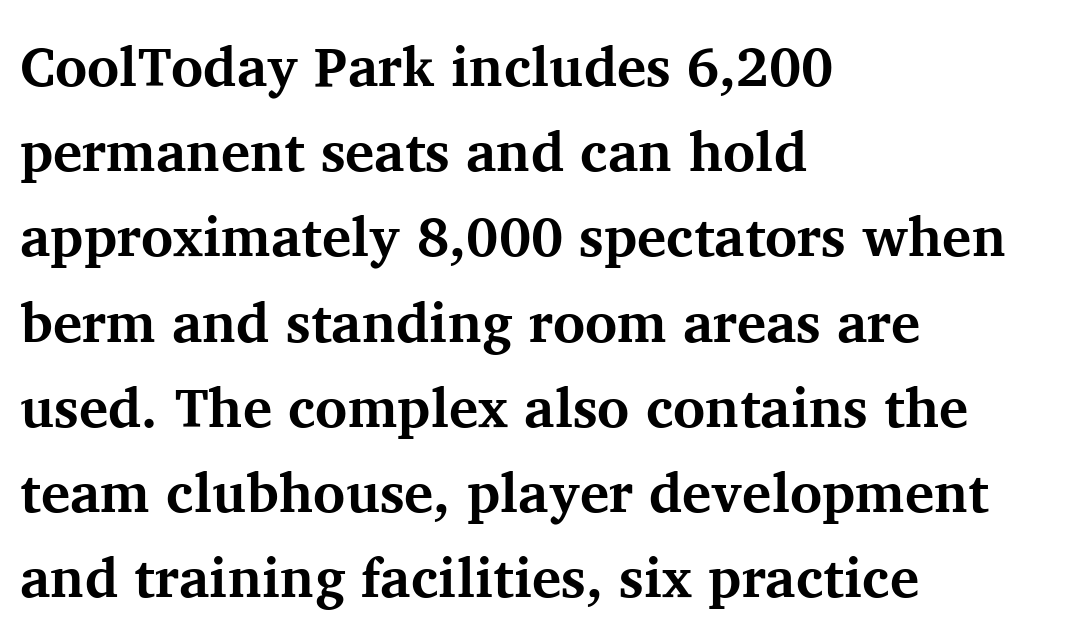
The image shows 55 px bold serif type, upright; set left-aligned, normal line spacing (1.55x), normal letter spacing, not underlined; medium stroke contrast and a medium x-height.
